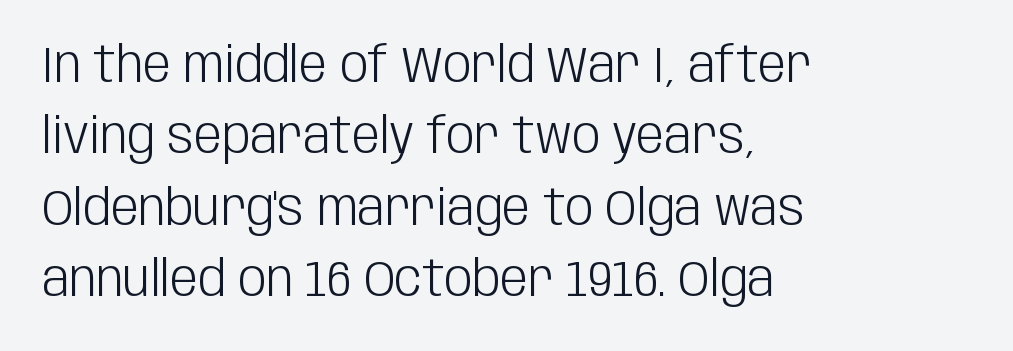
{"serif": "no", "italic": "no", "bold": "no", "weight": "light", "width": "condensed", "stroke_contrast": "low", "x_height": "large", "monospaced": "no", "underline": "no", "align": "left", "line_spacing": "normal", "line_spacing_ratio": 1.43, "letter_spacing": "normal", "letter_spacing_em": 0.0, "glyph_px": 50}
